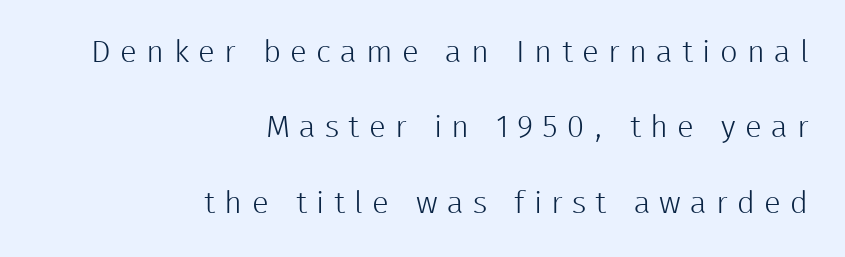
The image shows 31 px light sans-serif type, upright; set right-aligned, loose line spacing (2.43x), unusually wide letter spacing (+0.3 em), not underlined; low stroke contrast and a medium x-height.
